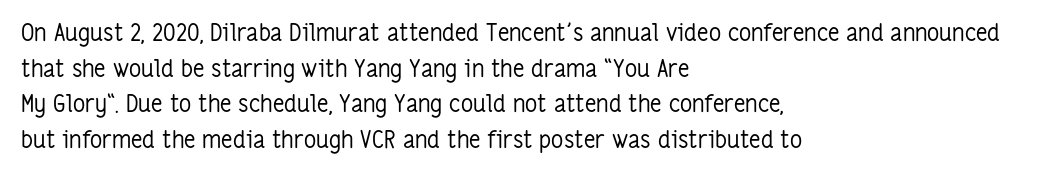
{"italic": "no", "bold": "no", "underline": "no", "align": "left", "line_spacing": "normal", "line_spacing_ratio": 1.48, "letter_spacing": "normal", "letter_spacing_em": 0.0, "glyph_px": 24}
